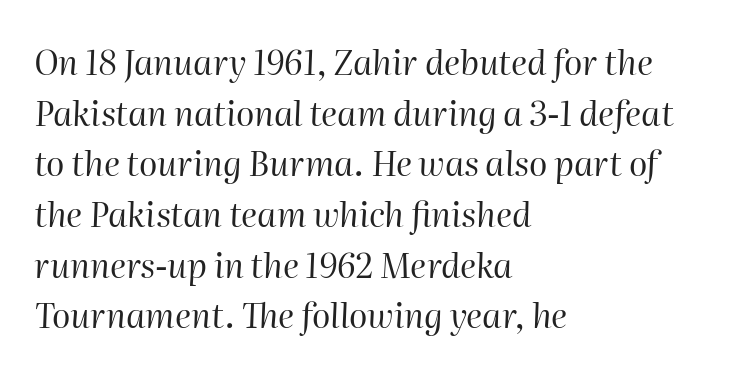
Q: Is the text bold? A: No.
Q: Is the text italic (slanted)? A: Yes, it leans right by about 2 degrees.
Q: Is the text underlined? A: No.
Q: How is the paragraph aligned? A: Left-aligned.
Q: Is the spacing between letters normal or unusually wide? A: Normal.
Q: Is the spacing between lines tight, normal or loose? A: Normal.
Q: Width (condensed, normal, or wide)? A: Normal.
Q: Stroke contrast? A: High.
Q: x-height? A: Medium.
Q: Monospaced? A: No.
